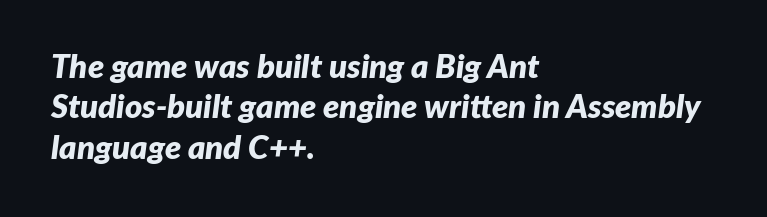
{"italic": "yes", "lean": "right", "slant_degrees": 7, "bold": "yes", "weight": "bold", "width": "normal", "stroke_contrast": "low", "x_height": "medium", "monospaced": "no", "underline": "no", "align": "left", "line_spacing_ratio": 1.22, "letter_spacing": "normal", "letter_spacing_em": 0.0, "glyph_px": 33}
